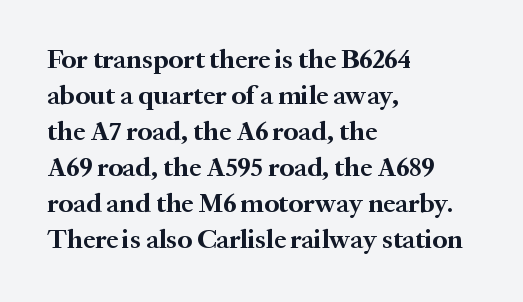
Q: Is the text bold? A: Yes.
Q: Is the text italic (slanted)? A: No, it is upright.
Q: Is the text underlined? A: No.
Q: How is the paragraph aligned? A: Left-aligned.
Q: Is the spacing between letters normal or unusually wide? A: Normal.
Q: Is the spacing between lines tight, normal or loose? A: Normal.
